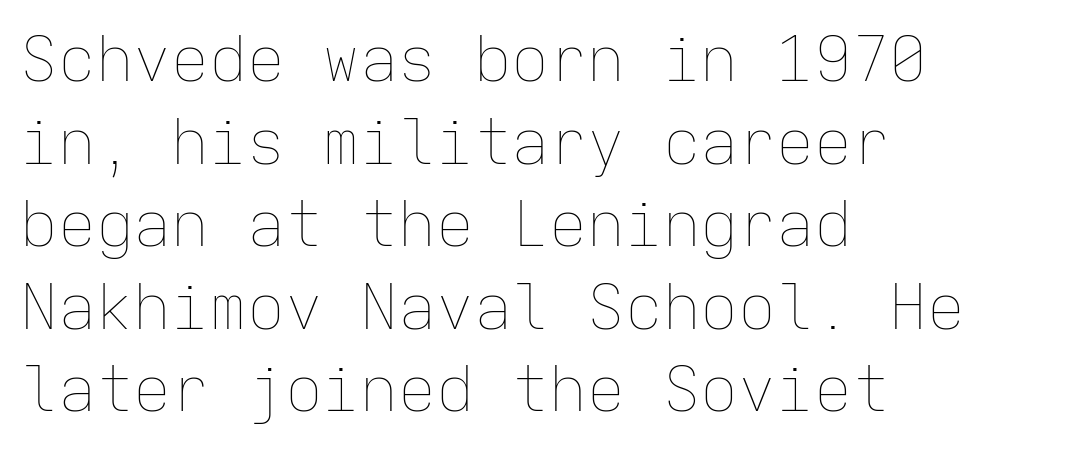
Q: Is the text bold? A: No.
Q: Is the text italic (slanted)? A: No, it is upright.
Q: Is the text underlined? A: No.
Q: How is the paragraph aligned? A: Left-aligned.
Q: Is the spacing between letters normal or unusually wide? A: Normal.
Q: Is the spacing between lines tight, normal or loose? A: Normal.
Q: Width (condensed, normal, or wide)? A: Normal.
Q: Stroke contrast? A: Low.
Q: x-height? A: Medium.
Q: Monospaced? A: Yes.
